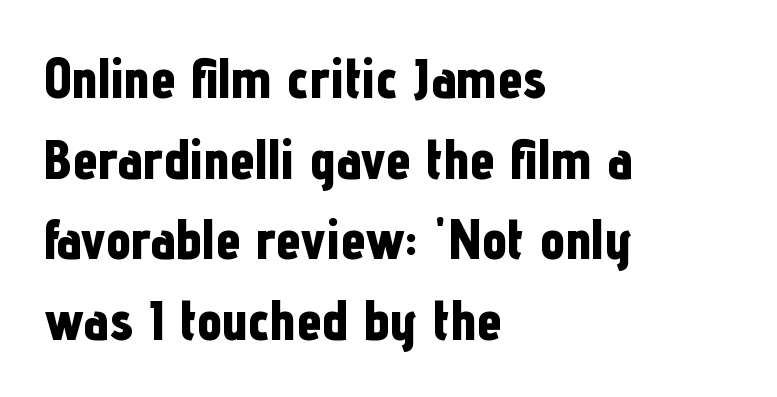
The specimen omits any rule beneath the text block's lines. In terms of weight, the rendering is a true, heavy bold. Designer's note — italics off, roman on. The passage is arranged the way most books set body copy — flush left. Font category for this specimen: sans-serif.
